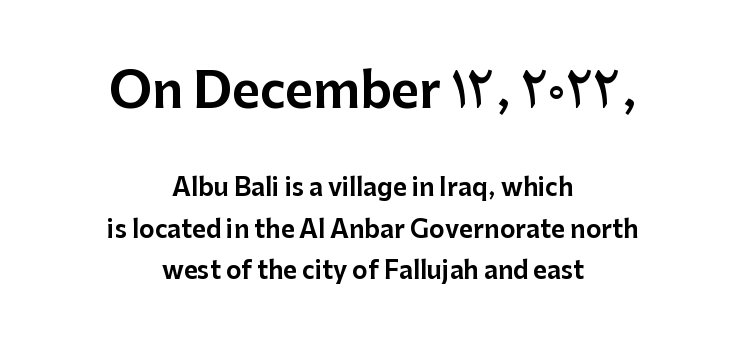
Q: Is the text italic (slanted)? A: No, it is upright.
Q: Is the typeface a serif or a sans-serif typeface? A: Sans-serif.
Q: Is the text underlined? A: No.
Q: How is the paragraph aligned? A: Centered.
Q: Is the spacing between letters normal or unusually wide? A: Normal.
Q: Which block of text is set in a larger size, the first (top) or the second (bottom)? A: The first (top) one.
Q: Width (condensed, normal, or wide)? A: Normal.
Q: Stroke contrast? A: Low.
Q: x-height? A: Medium.
Q: Monospaced? A: No.
